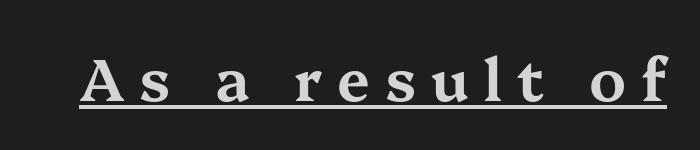
The image shows 59 px wide serif type, upright; set unusually wide letter spacing (+0.25 em), underlined; medium stroke contrast and a medium x-height.
